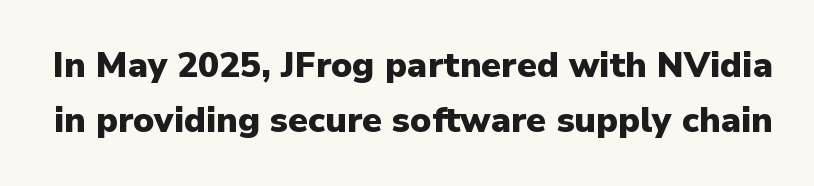
Q: Is the text bold? A: Yes.
Q: Is the text italic (slanted)? A: No, it is upright.
Q: Is the typeface a serif or a sans-serif typeface? A: Sans-serif.
Q: Is the text underlined? A: No.
Q: Is the spacing between letters normal or unusually wide? A: Normal.
Q: Is the spacing between lines tight, normal or loose? A: Normal.
Q: Width (condensed, normal, or wide)? A: Normal.
Q: Stroke contrast? A: Low.
Q: x-height? A: Medium.
Q: Monospaced? A: No.
